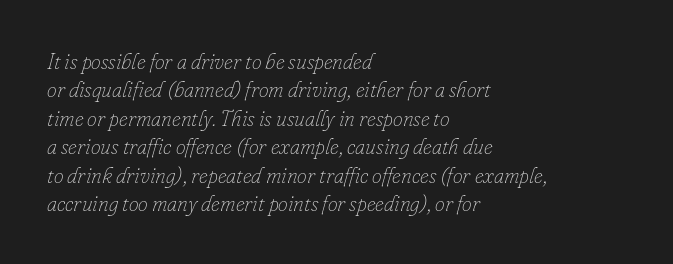
The image shows 22 px text type, italic (leaning right); set left-aligned, normal line spacing (1.29x), normal letter spacing, not underlined.
